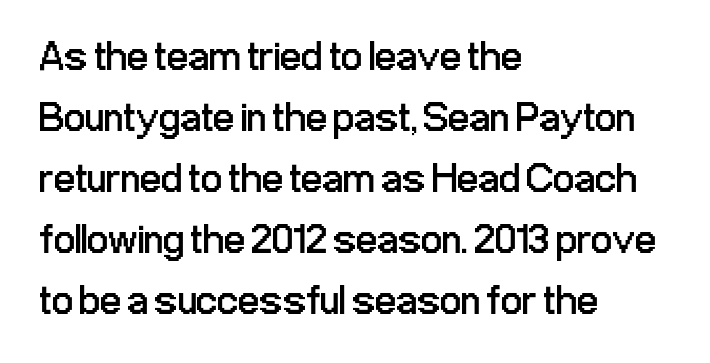
The image shows 42 px regular-weight, condensed sans-serif type, upright; set left-aligned, normal line spacing (1.45x), normal letter spacing, not underlined; low stroke contrast and a medium x-height.
